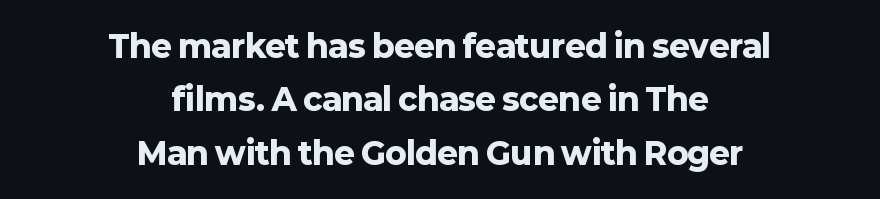
The image shows 31 px heavy sans-serif type, upright; set centered, line spacing 1.72x, normal letter spacing, not underlined; low stroke contrast and a medium x-height.
